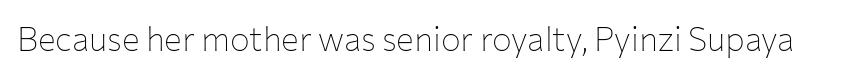
The image shows 33 px thin sans-serif type, upright; set normal letter spacing, not underlined; low stroke contrast and a medium x-height.
